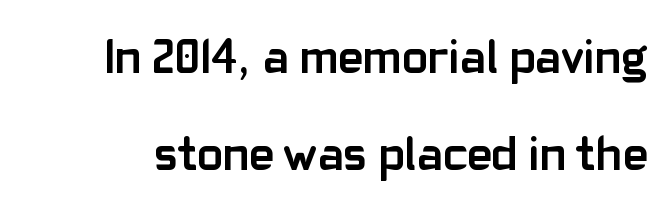
{"serif": "no", "italic": "no", "bold": "yes", "weight": "semibold", "width": "normal", "stroke_contrast": "low", "x_height": "medium", "monospaced": "no", "underline": "no", "line_spacing": "loose", "line_spacing_ratio": 2.02, "letter_spacing": "normal", "letter_spacing_em": 0.0, "glyph_px": 48}
